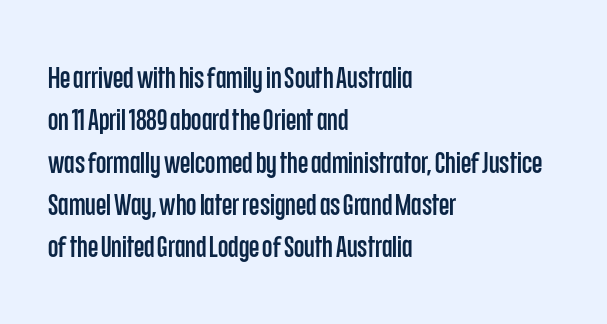
The characters display no serif detailing; their extremities are plain. Character widths vary here, with narrow letters taking less room than wide ones. Spacing between characters is what you'd get straight out of the box. The space beneath each line is pristine and unruled.
